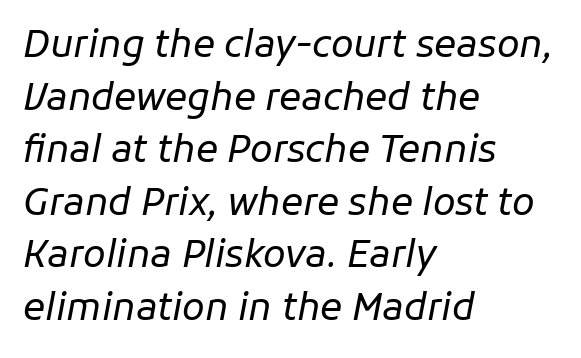
The passage shown is typed in a proportional face where columns would drift. This is oblique type, the kind used for emphasis or titles. Short and long lines alike share a common starting point at left. The block of text has a typical density, with ordinary space between rows. Underline: absent.
